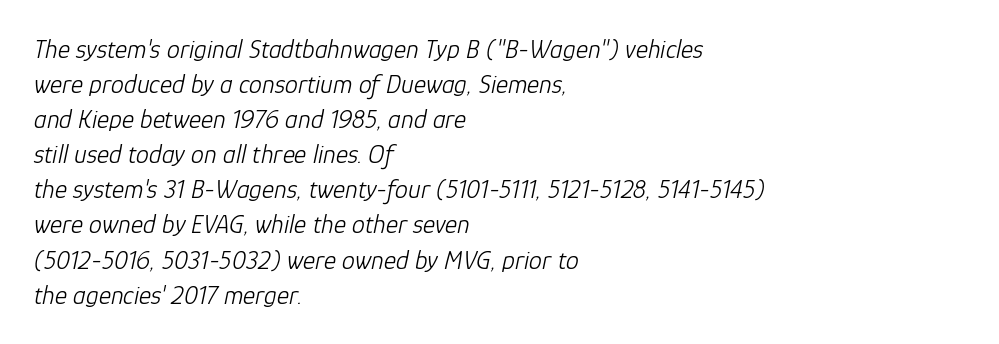
A normal amount of white space separates one row of letters from the next. Look at the tracking — it's just the regular setting, nothing added. Underlining? Definitely not there. Weight class: somewhere from thin through regular.
